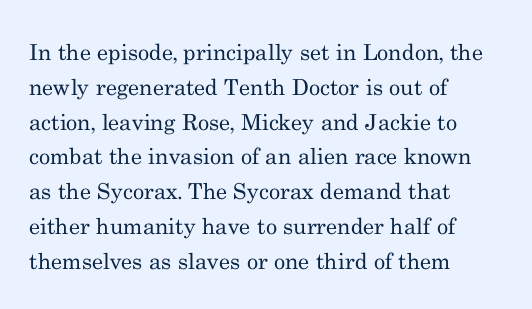
Q: Is the text bold? A: No.
Q: Is the text italic (slanted)? A: No, it is upright.
Q: Is the text underlined? A: No.
Q: How is the paragraph aligned? A: Left-aligned.
Q: Is the spacing between letters normal or unusually wide? A: Normal.
Q: Is the spacing between lines tight, normal or loose? A: Normal.
